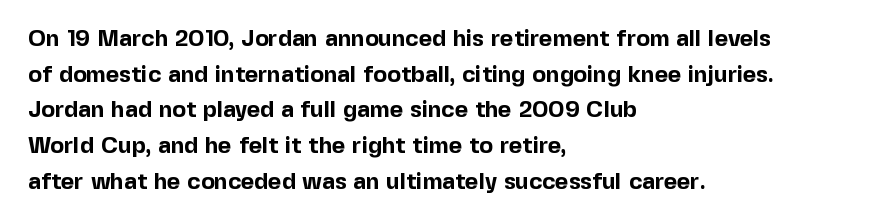
{"italic": "no", "bold": "yes", "underline": "no", "align": "left", "line_spacing": "normal", "line_spacing_ratio": 1.55, "letter_spacing": "normal", "letter_spacing_em": 0.0, "glyph_px": 23}
